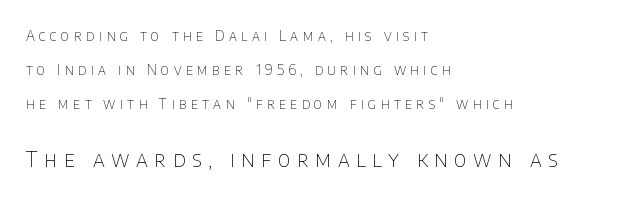
Q: Is the text bold? A: No.
Q: Is the text italic (slanted)? A: No, it is upright.
Q: Is the text underlined? A: No.
Q: How is the paragraph aligned? A: Left-aligned.
Q: Is the spacing between letters normal or unusually wide? A: Unusually wide.
Q: Is the spacing between lines tight, normal or loose? A: Loose.
Q: Which block of text is set in a larger size, the first (top) or the second (bottom)? A: The second (bottom) one.
